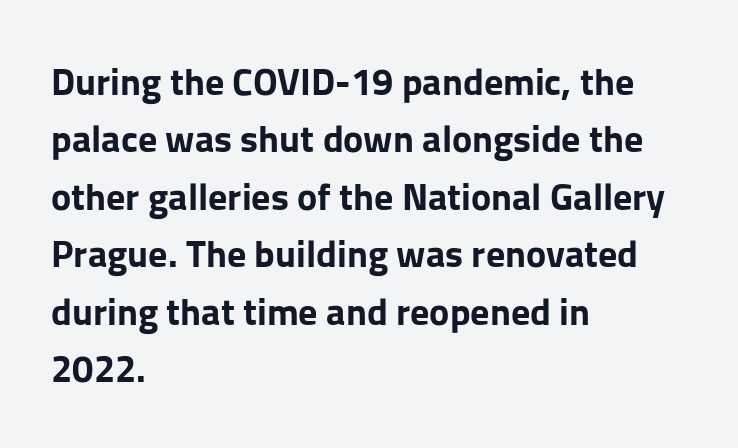
Q: Is the text bold? A: Yes.
Q: Is the text italic (slanted)? A: No, it is upright.
Q: Is the typeface a serif or a sans-serif typeface? A: Sans-serif.
Q: Is the text underlined? A: No.
Q: How is the paragraph aligned? A: Left-aligned.
Q: Is the spacing between letters normal or unusually wide? A: Normal.
Q: Is the spacing between lines tight, normal or loose? A: Normal.
Q: Width (condensed, normal, or wide)? A: Normal.
Q: Stroke contrast? A: Low.
Q: x-height? A: Medium.
Q: Monospaced? A: No.
